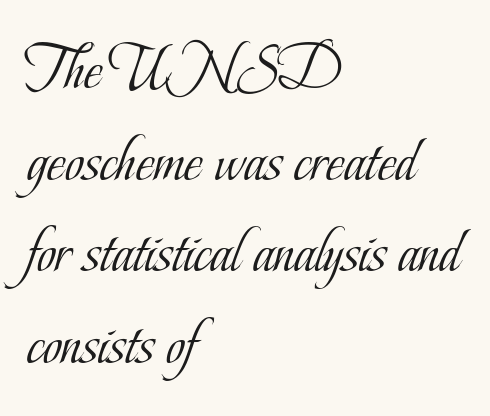
Q: Is the text bold? A: No.
Q: Is the text italic (slanted)? A: Yes.
Q: Is the typeface a serif or a sans-serif typeface? A: Serif.
Q: Is the text underlined? A: No.
Q: How is the paragraph aligned? A: Left-aligned.
Q: Is the spacing between letters normal or unusually wide? A: Normal.
Q: Is the spacing between lines tight, normal or loose? A: Normal.
Q: Width (condensed, normal, or wide)? A: Condensed.
Q: Stroke contrast? A: Low.
Q: x-height? A: Small.
Q: Monospaced? A: No.
